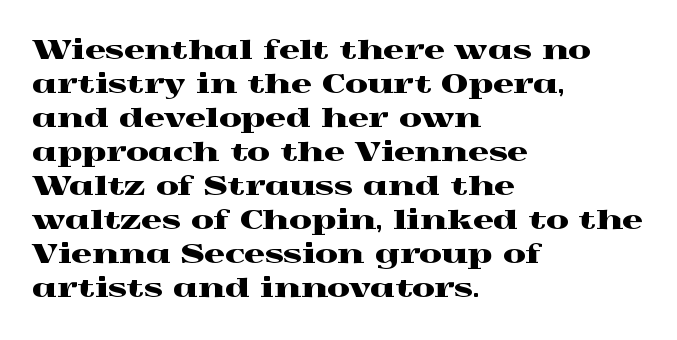
The passage is arranged the way most books set body copy — flush left. This is roman type, the default non-slanted kind. The rows are spaced the way most documents space them. The letterforms sit shoulder to shoulder at normal distance. Honestly, there is no underline to notice here at all.
